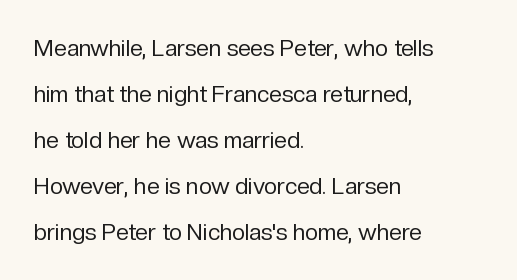
{"italic": "no", "bold": "no", "underline": "no", "align": "left", "line_spacing": "loose", "line_spacing_ratio": 2.0, "letter_spacing": "normal", "letter_spacing_em": 0.0, "glyph_px": 23}
